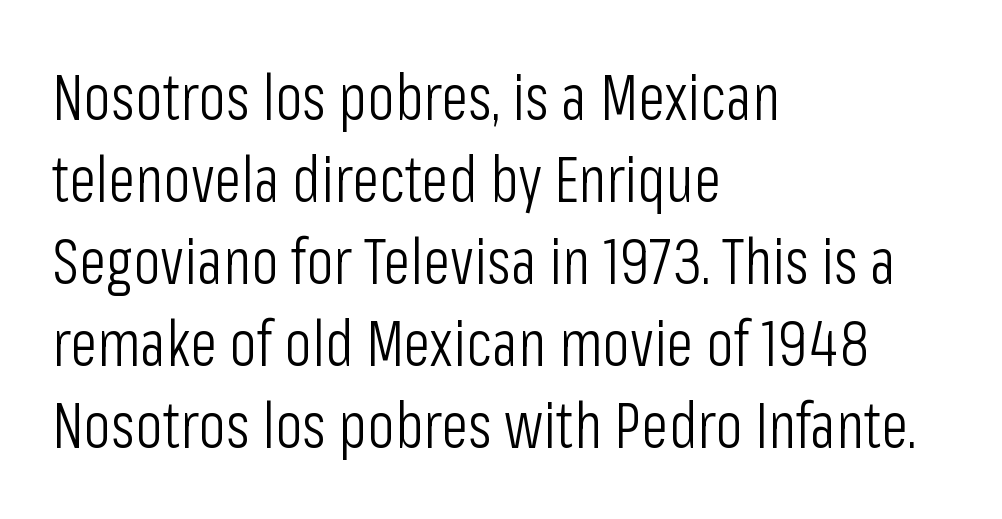
The image shows 63 px light, condensed sans-serif type, upright; set left-aligned, normal line spacing (1.3x), normal letter spacing, not underlined; low stroke contrast and a medium x-height.
